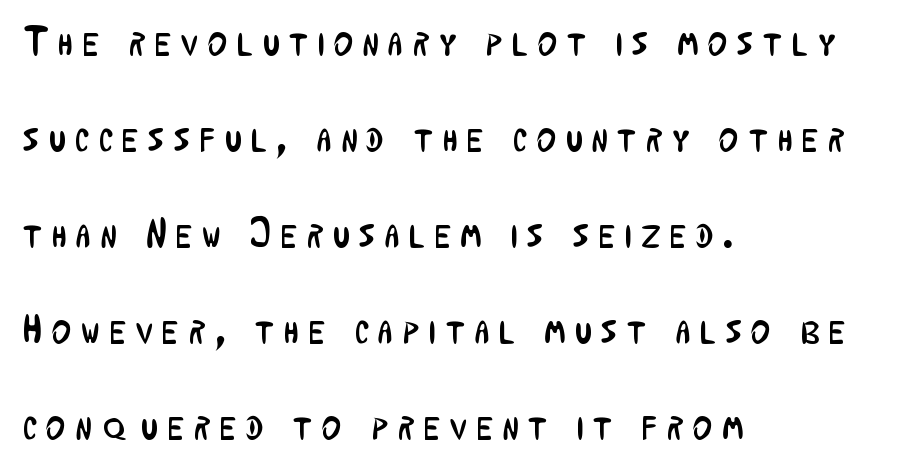
These lines are composed in type without serifs. This block would shrink considerably if given ordinary leading; it's expanded now. No word sits above an underline. In CSS terms this would be text-align: left. What stands out about the letter spacing? Its width — letters are far apart.
